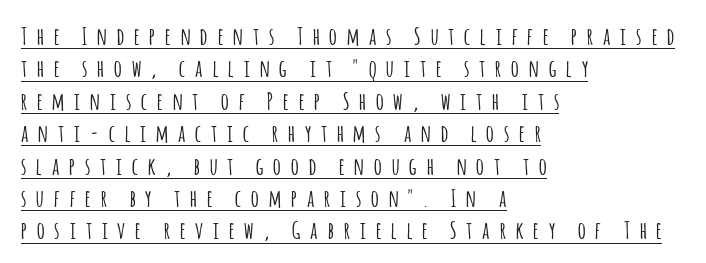
The image shows 24 px text type, upright; set left-aligned, normal line spacing (1.35x), unusually wide letter spacing (+0.42 em), underlined.
